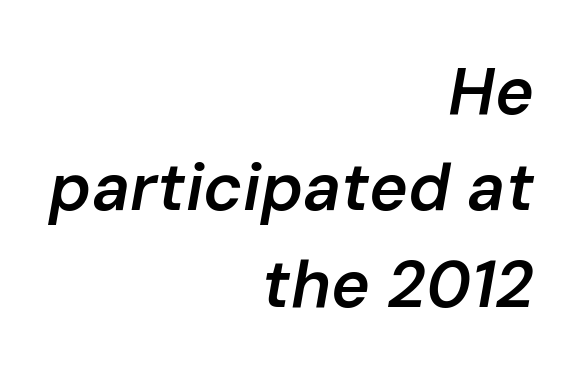
The image shows 66 px semibold type, italic (leaning right); set right-aligned, normal line spacing (1.46x), normal letter spacing, not underlined; low stroke contrast and a medium x-height.
